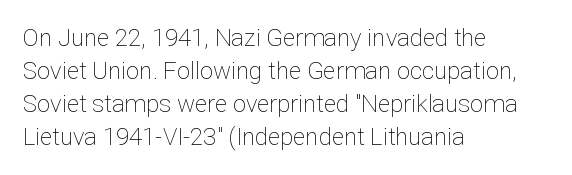
Q: Is the text bold? A: No.
Q: Is the text italic (slanted)? A: No, it is upright.
Q: Is the text underlined? A: No.
Q: How is the paragraph aligned? A: Left-aligned.
Q: Is the spacing between letters normal or unusually wide? A: Normal.
Q: Is the spacing between lines tight, normal or loose? A: Normal.
